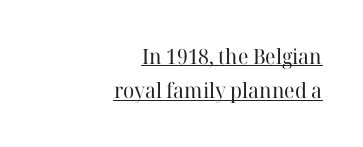
The image shows 21 px text type, upright; set right-aligned, normal line spacing (1.64x), normal letter spacing, underlined.
